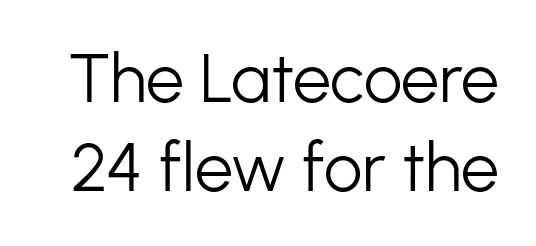
Q: Is the text bold? A: No.
Q: Is the text italic (slanted)? A: No, it is upright.
Q: Is the typeface a serif or a sans-serif typeface? A: Sans-serif.
Q: Is the text underlined? A: No.
Q: Is the spacing between letters normal or unusually wide? A: Normal.
Q: Is the spacing between lines tight, normal or loose? A: Normal.
Q: Width (condensed, normal, or wide)? A: Normal.
Q: Stroke contrast? A: Low.
Q: x-height? A: Medium.
Q: Monospaced? A: No.
